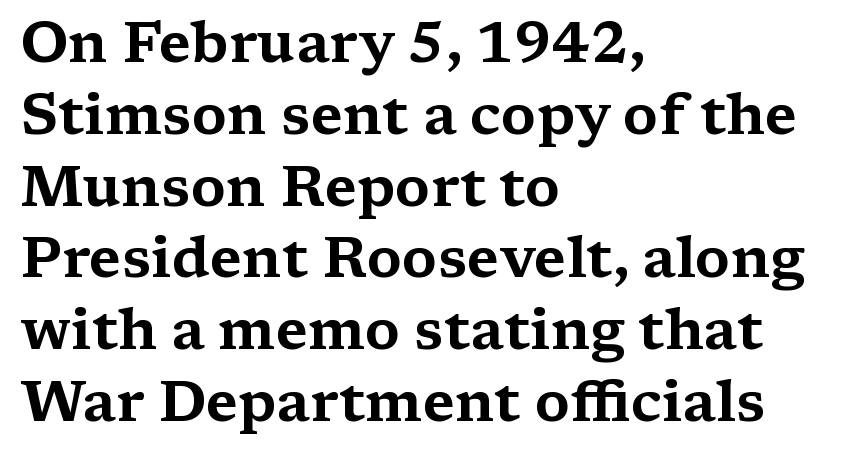
Which margin do the lines hug? The left one — the right edge is uneven. Note: serifs present on the glyphs. This sample uses plain, unmodified letter spacing. You could not count columns in this text — the font is proportionally spaced.
